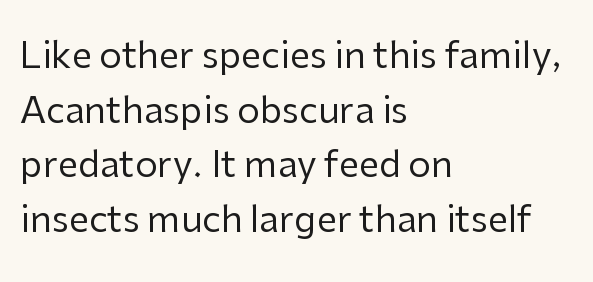
{"serif": "no", "italic": "no", "bold": "no", "weight": "regular", "width": "normal", "stroke_contrast": "low", "x_height": "medium", "monospaced": "no", "underline": "no", "align": "left", "line_spacing": "normal", "line_spacing_ratio": 1.52, "letter_spacing": "normal", "letter_spacing_em": 0.0, "glyph_px": 36}
